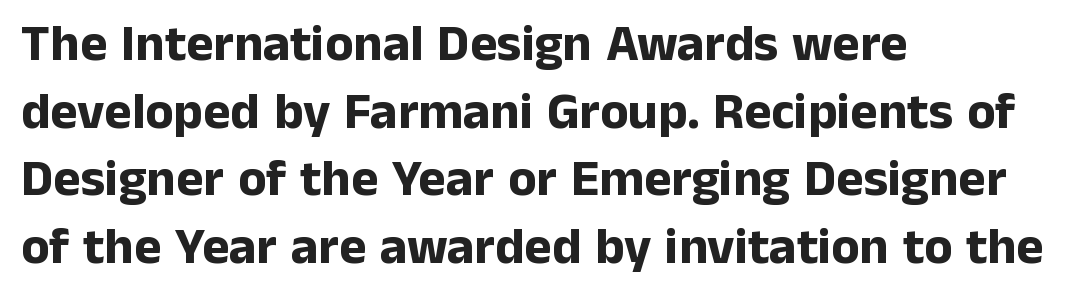
Q: Is the text bold? A: Yes.
Q: Is the text italic (slanted)? A: No, it is upright.
Q: Is the typeface a serif or a sans-serif typeface? A: Sans-serif.
Q: Is the text underlined? A: No.
Q: How is the paragraph aligned? A: Left-aligned.
Q: Is the spacing between letters normal or unusually wide? A: Normal.
Q: Is the spacing between lines tight, normal or loose? A: Normal.
Q: Width (condensed, normal, or wide)? A: Normal.
Q: Stroke contrast? A: Low.
Q: x-height? A: Medium.
Q: Monospaced? A: No.
